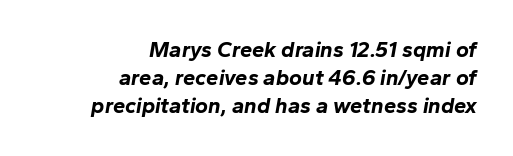
{"italic": "yes", "lean": "right", "slant_degrees": 10, "bold": "yes", "underline": "no", "align": "right", "line_spacing": "normal", "line_spacing_ratio": 1.28, "letter_spacing": "normal", "letter_spacing_em": 0.0, "glyph_px": 22}
